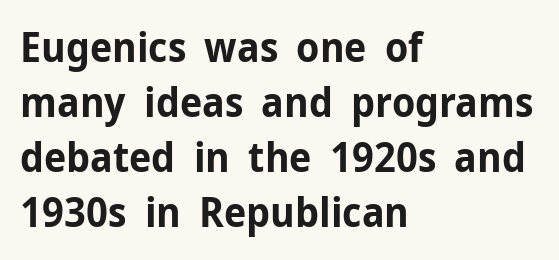
{"serif": "no", "italic": "no", "bold": "yes", "weight": "bold", "width": "normal", "stroke_contrast": "low", "x_height": "medium", "monospaced": "no", "underline": "no", "align": "left", "line_spacing": "normal", "line_spacing_ratio": 1.34, "letter_spacing": "normal", "letter_spacing_em": 0.0, "glyph_px": 41}
